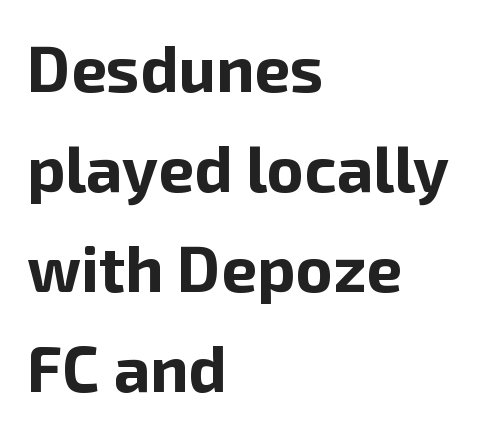
The image shows 64 px bold sans-serif type, upright; set left-aligned, normal line spacing (1.56x), normal letter spacing, not underlined; low stroke contrast and a medium x-height.
